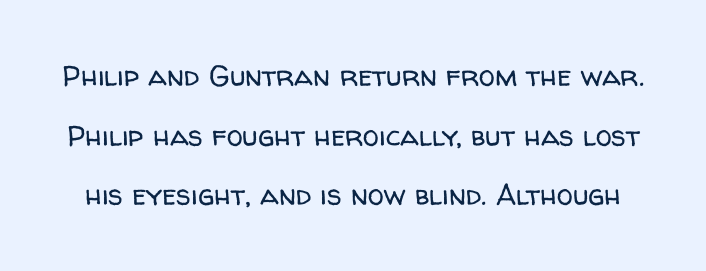
{"serif": "no", "italic": "no", "bold": "no", "weight": "regular", "width": "normal", "stroke_contrast": "low", "x_height": "medium", "monospaced": "no", "underline": "no", "line_spacing": "loose", "line_spacing_ratio": 2.06, "letter_spacing": "normal", "letter_spacing_em": 0.0, "glyph_px": 29}
